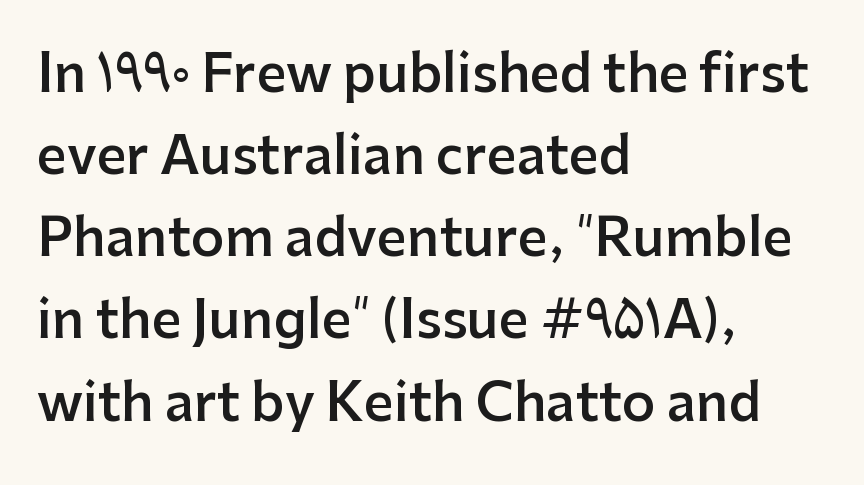
{"serif": "no", "italic": "no", "bold": "semi", "weight": "semibold", "width": "normal", "stroke_contrast": "low", "x_height": "medium", "monospaced": "no", "underline": "no", "align": "left", "line_spacing": "normal", "line_spacing_ratio": 1.58, "letter_spacing": "normal", "letter_spacing_em": 0.0, "glyph_px": 52}
